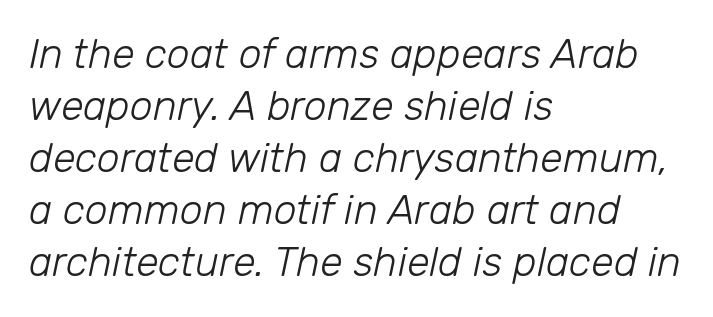
Q: Is the text bold? A: No.
Q: Is the text italic (slanted)? A: Yes, it leans right by about 12 degrees.
Q: Is the text underlined? A: No.
Q: How is the paragraph aligned? A: Left-aligned.
Q: Is the spacing between letters normal or unusually wide? A: Normal.
Q: Is the spacing between lines tight, normal or loose? A: Normal.
Q: Width (condensed, normal, or wide)? A: Normal.
Q: Stroke contrast? A: Low.
Q: x-height? A: Medium.
Q: Monospaced? A: No.
